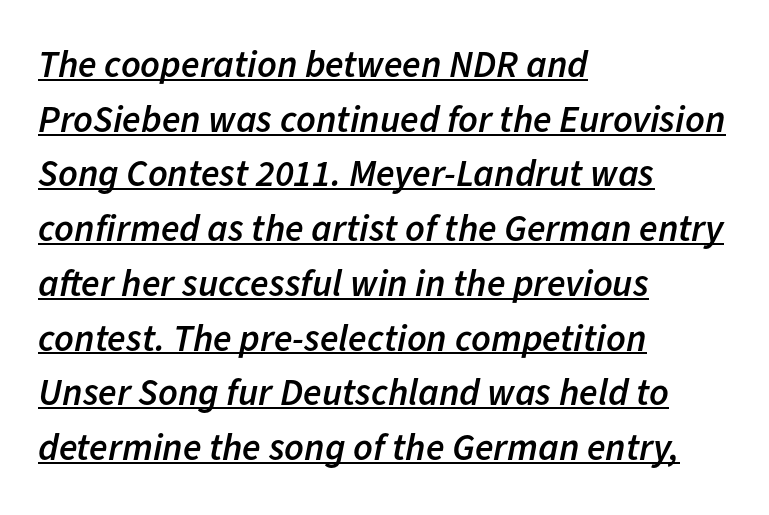
Note the varied advance widths — an 'i' is clearly narrower than an 'm'. If you drew a line through each stem, it would be angled. Short and long lines alike share a common starting point at left. Caption: semibold face, moderately heavy strokes. Normally led — the rows are evenly, conventionally spaced.
